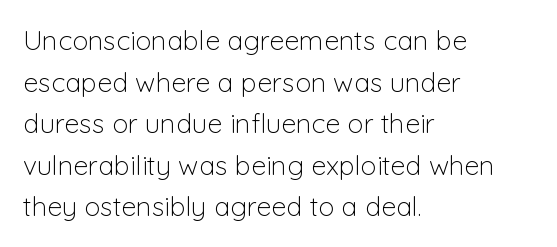
{"italic": "no", "bold": "no", "underline": "no", "align": "left", "line_spacing": "normal", "line_spacing_ratio": 1.54, "letter_spacing": "normal", "letter_spacing_em": 0.0, "glyph_px": 27}
